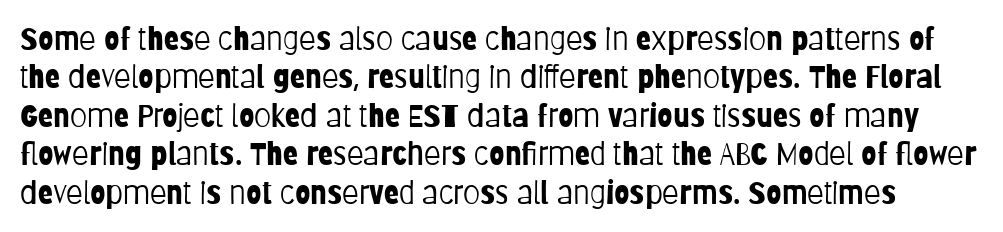
{"serif": "no", "italic": "no", "bold": "no", "weight": "light", "width": "condensed", "stroke_contrast": "low", "x_height": "large", "monospaced": "no", "underline": "no", "line_spacing_ratio": 1.24, "letter_spacing": "normal", "letter_spacing_em": 0.0, "glyph_px": 31}
